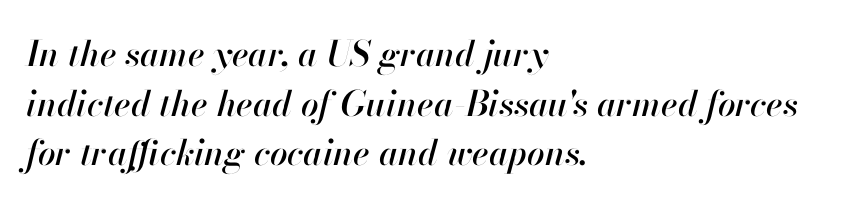
The image shows 35 px text type, italic (leaning right); set left-aligned, normal line spacing (1.42x), normal letter spacing, not underlined; high stroke contrast and a small x-height.
